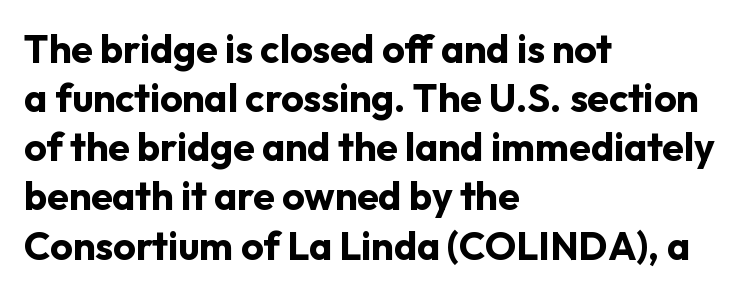
{"serif": "no", "italic": "no", "bold": "yes", "weight": "bold", "width": "normal", "stroke_contrast": "low", "x_height": "medium", "monospaced": "no", "underline": "no", "align": "left", "line_spacing": "normal", "line_spacing_ratio": 1.26, "letter_spacing": "normal", "letter_spacing_em": 0.0, "glyph_px": 39}
